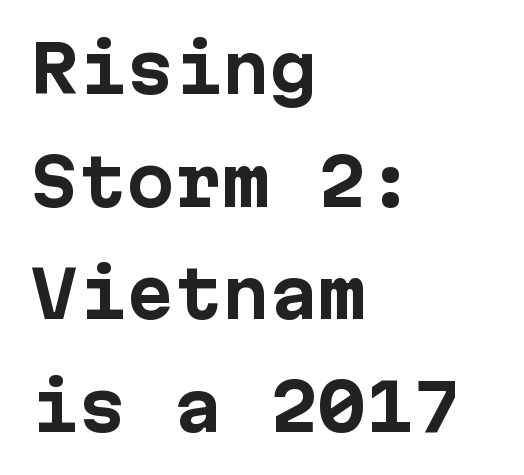
Q: Is the text bold? A: Yes.
Q: Is the text italic (slanted)? A: No, it is upright.
Q: Is the typeface a serif or a sans-serif typeface? A: Sans-serif.
Q: Is the text underlined? A: No.
Q: How is the paragraph aligned? A: Left-aligned.
Q: Is the spacing between letters normal or unusually wide? A: Normal.
Q: Width (condensed, normal, or wide)? A: Normal.
Q: Stroke contrast? A: Low.
Q: x-height? A: Medium.
